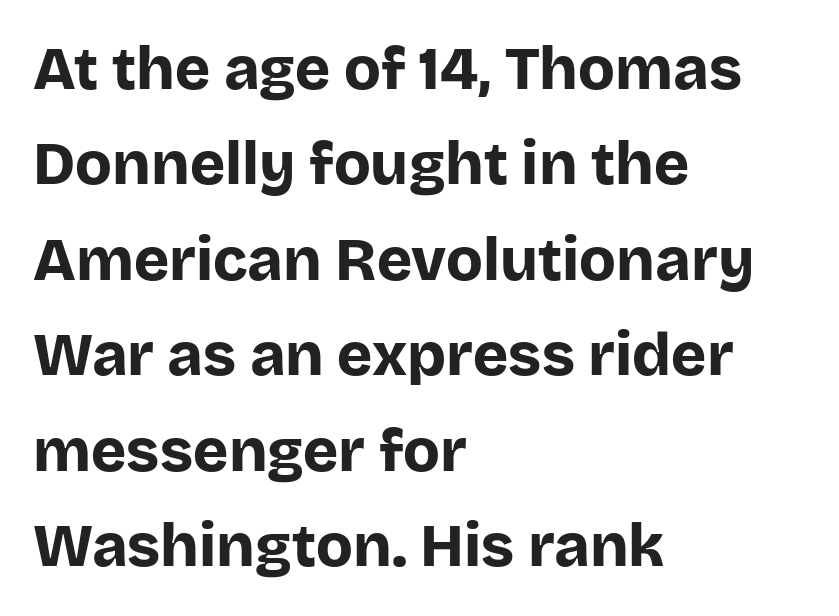
{"serif": "no", "italic": "no", "bold": "yes", "weight": "bold", "width": "normal", "stroke_contrast": "low", "x_height": "large", "monospaced": "no", "underline": "no", "align": "left", "line_spacing": "normal", "line_spacing_ratio": 1.59, "letter_spacing": "normal", "letter_spacing_em": 0.0, "glyph_px": 60}
